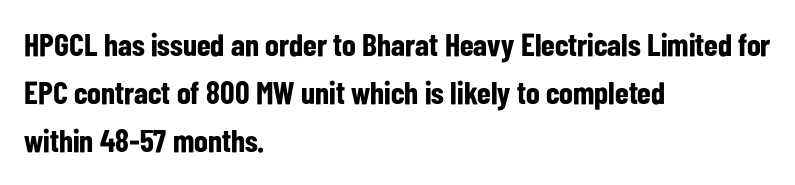
Q: Is the text bold? A: Yes.
Q: Is the text italic (slanted)? A: No, it is upright.
Q: Is the typeface a serif or a sans-serif typeface? A: Sans-serif.
Q: Is the text underlined? A: No.
Q: How is the paragraph aligned? A: Left-aligned.
Q: Is the spacing between letters normal or unusually wide? A: Normal.
Q: Is the spacing between lines tight, normal or loose? A: Normal.
Q: Width (condensed, normal, or wide)? A: Condensed.
Q: Stroke contrast? A: Low.
Q: x-height? A: Medium.
Q: Monospaced? A: No.
